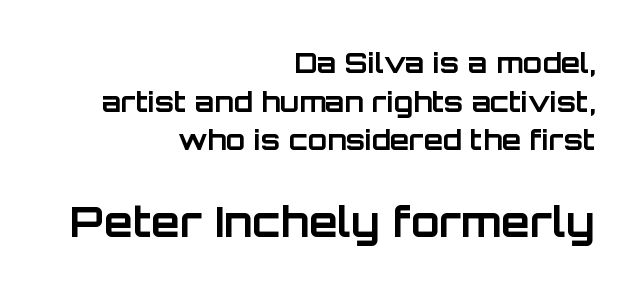
Q: Is the text bold? A: Yes.
Q: Is the text italic (slanted)? A: No, it is upright.
Q: Is the typeface a serif or a sans-serif typeface? A: Sans-serif.
Q: Is the text underlined? A: No.
Q: How is the paragraph aligned? A: Right-aligned.
Q: Is the spacing between letters normal or unusually wide? A: Normal.
Q: Is the spacing between lines tight, normal or loose? A: Normal.
Q: Which block of text is set in a larger size, the first (top) or the second (bottom)? A: The second (bottom) one.
Q: Width (condensed, normal, or wide)? A: Normal.
Q: Stroke contrast? A: Low.
Q: x-height? A: Large.
Q: Monospaced? A: No.
